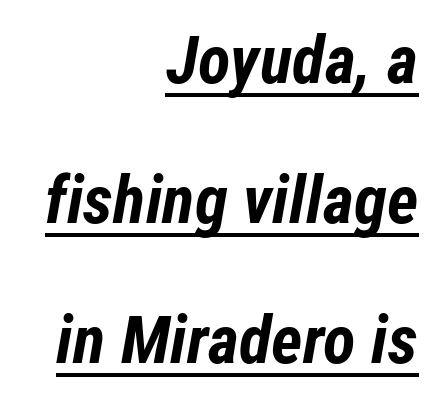
Q: Is the text bold? A: Yes.
Q: Is the text italic (slanted)? A: Yes, it leans right by about 12 degrees.
Q: Is the text underlined? A: Yes.
Q: How is the paragraph aligned? A: Right-aligned.
Q: Is the spacing between letters normal or unusually wide? A: Normal.
Q: Is the spacing between lines tight, normal or loose? A: Loose.
Q: Width (condensed, normal, or wide)? A: Condensed.
Q: Stroke contrast? A: Low.
Q: x-height? A: Medium.
Q: Monospaced? A: No.
